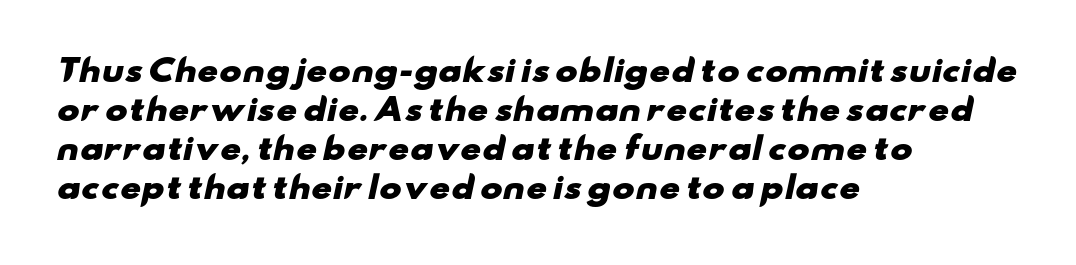
The strip under each line holds only bare page. Are there feet on the stems? There aren't — it's a sans. Looks like regular typesetting: each glyph gets only the width it needs. On the weight axis this lands at bold, roughly 700. These lines are set flush left with a ragged right edge. Students, note that the glyphs here touch the page at normal intervals.
